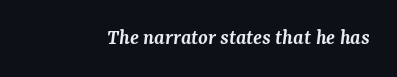
{"italic": "yes", "lean": "right", "slant_degrees": 7, "bold": "semi", "underline": "no", "letter_spacing": "normal", "letter_spacing_em": 0.0, "glyph_px": 22}
